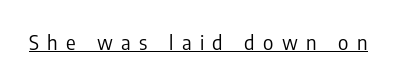
{"italic": "no", "bold": "no", "underline": "yes", "letter_spacing": "wide", "letter_spacing_em": 0.42, "glyph_px": 20}
